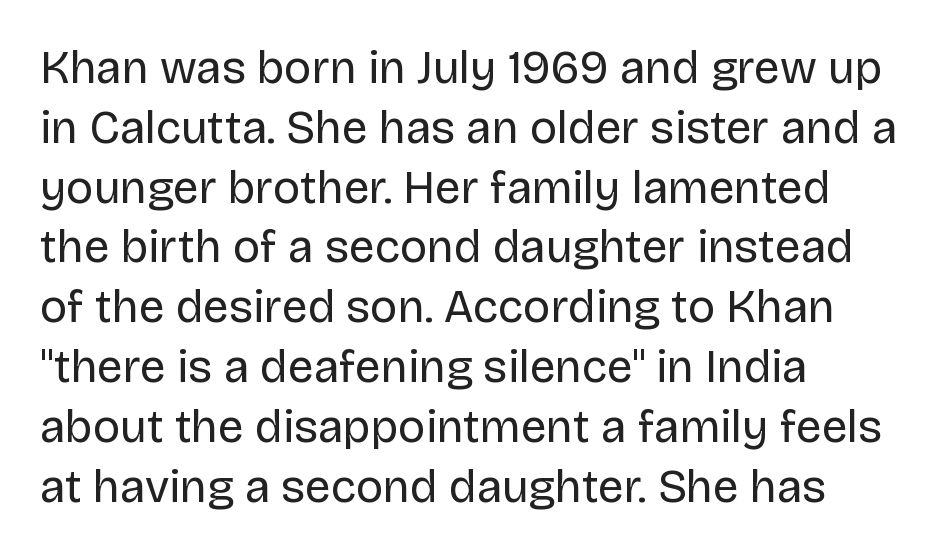
Descenders are the only things crossing below the line. A roman cut, with each character standing at attention. Vertical stems look standard width or narrower in stroke. The rendering uses a moderate line-height, typical for paragraphs. If you drew a ruler down the left edge, every line would touch it.
